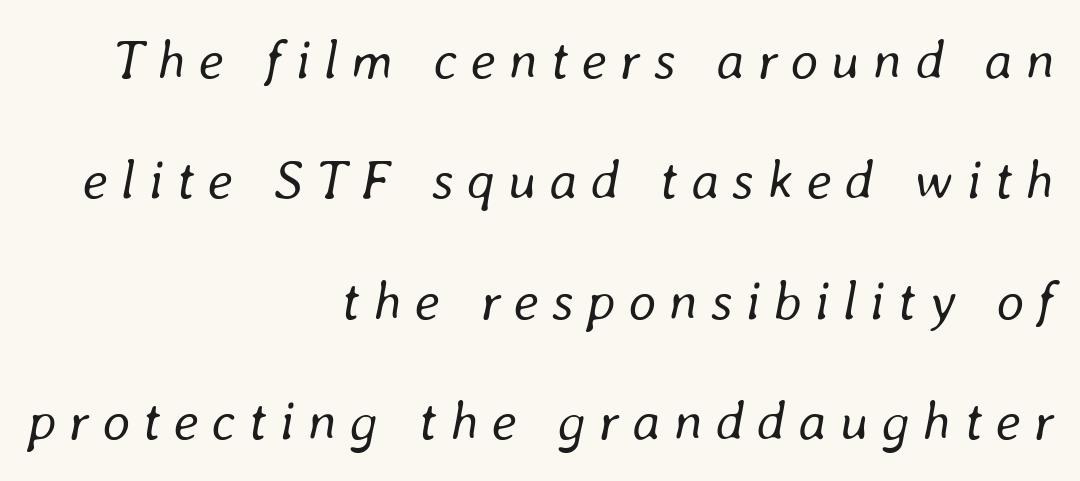
Q: Is the text bold? A: No.
Q: Is the text italic (slanted)? A: Yes, it leans right by about 8 degrees.
Q: Is the text underlined? A: No.
Q: How is the paragraph aligned? A: Right-aligned.
Q: Is the spacing between letters normal or unusually wide? A: Unusually wide.
Q: Is the spacing between lines tight, normal or loose? A: Loose.
Q: Width (condensed, normal, or wide)? A: Normal.
Q: Stroke contrast? A: Low.
Q: x-height? A: Medium.
Q: Monospaced? A: No.
